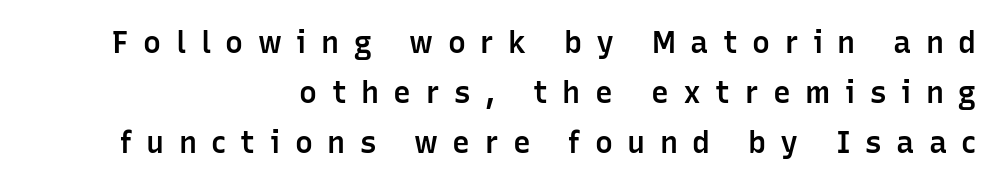
Right-aligned paragraph, ragged on the left. You can tell it's not italic because the verticals are truly vertical. Only glyphs here, with clear space below each row. This sample uses expanded letter spacing, leaving extra air between glyphs. Do the characters align in a grid? No, the font is proportional.
